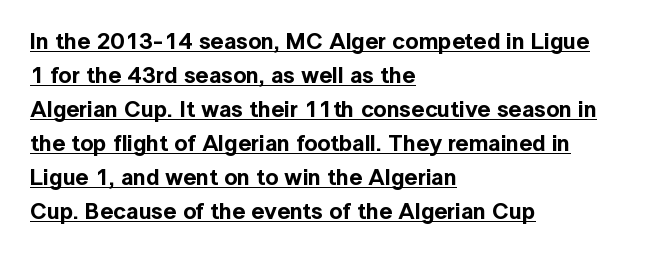
The image shows 23 px text type, upright; set left-aligned, normal line spacing (1.48x), normal letter spacing, underlined.
